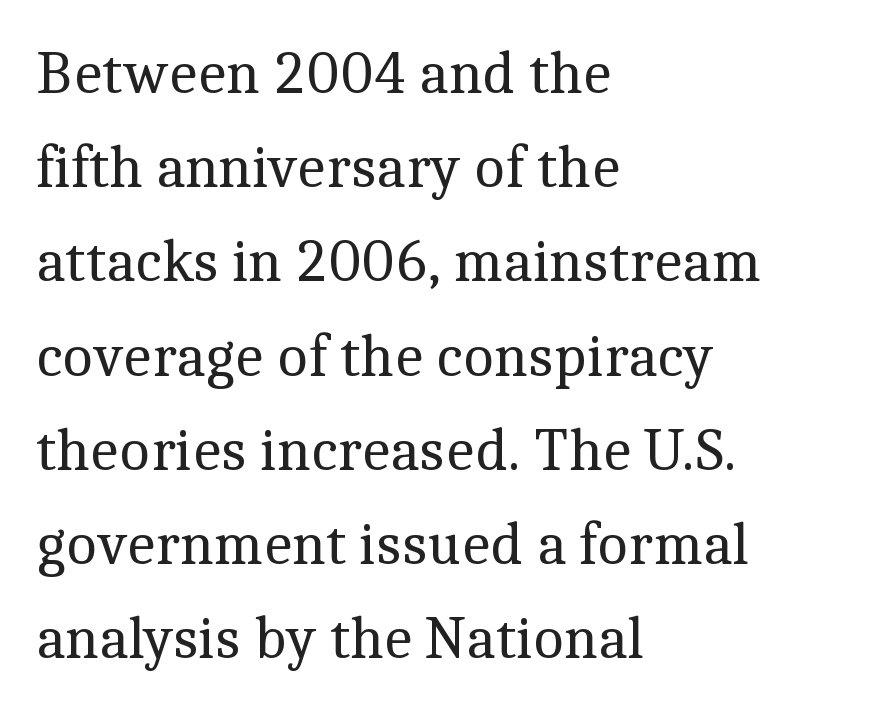
{"serif": "yes", "italic": "no", "bold": "no", "weight": "regular", "width": "normal", "x_height": "medium", "monospaced": "no", "underline": "no", "align": "left", "line_spacing": "normal", "line_spacing_ratio": 1.57, "letter_spacing": "normal", "letter_spacing_em": 0.0, "glyph_px": 60}
